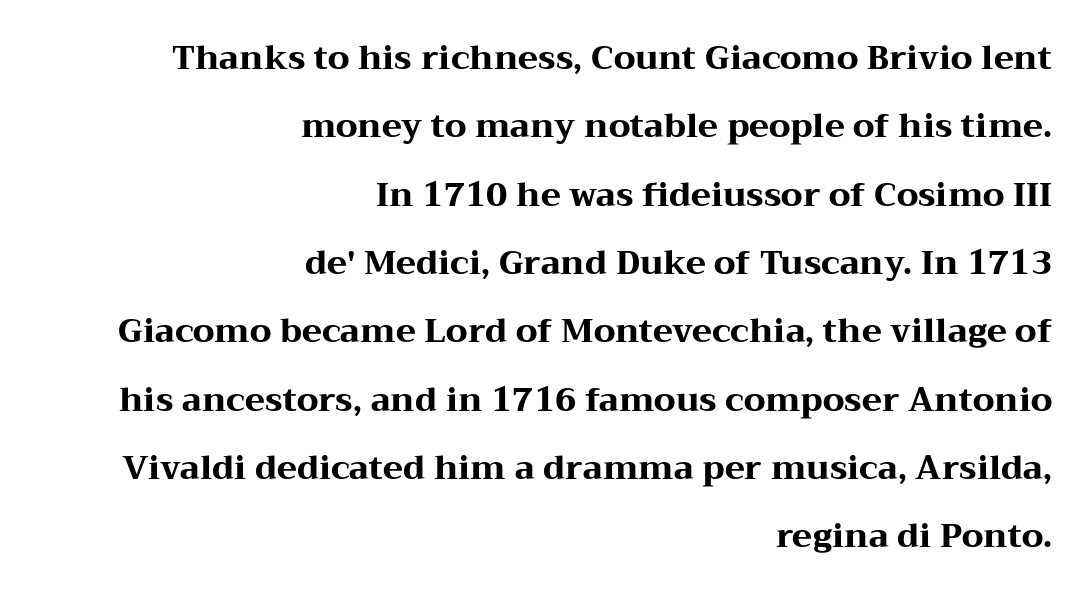
{"serif": "yes", "italic": "no", "bold": "yes", "weight": "heavy", "width": "wide", "stroke_contrast": "medium", "x_height": "medium", "monospaced": "no", "underline": "no", "align": "right", "line_spacing": "loose", "line_spacing_ratio": 2.07, "letter_spacing": "normal", "letter_spacing_em": 0.0, "glyph_px": 33}
